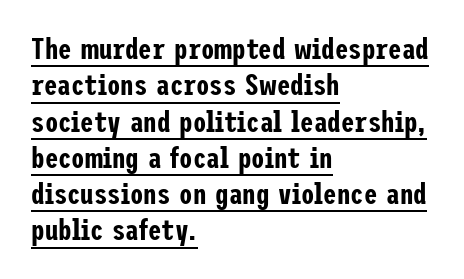
{"serif": "no", "italic": "no", "width": "condensed", "stroke_contrast": "low", "x_height": "medium", "underline": "yes", "align": "left", "line_spacing_ratio": 1.21, "letter_spacing": "normal", "letter_spacing_em": 0.0, "glyph_px": 30}
